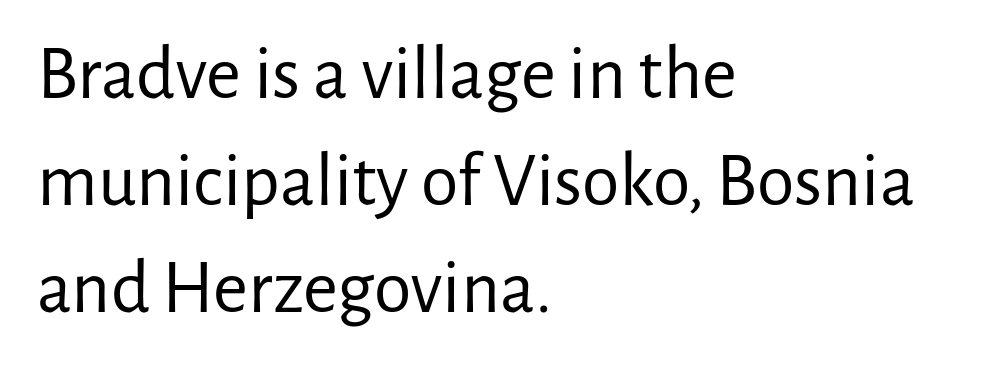
Q: Is the text bold? A: No.
Q: Is the text italic (slanted)? A: No, it is upright.
Q: Is the typeface a serif or a sans-serif typeface? A: Sans-serif.
Q: Is the text underlined? A: No.
Q: How is the paragraph aligned? A: Left-aligned.
Q: Is the spacing between letters normal or unusually wide? A: Normal.
Q: Is the spacing between lines tight, normal or loose? A: Normal.
Q: Width (condensed, normal, or wide)? A: Normal.
Q: Stroke contrast? A: Low.
Q: x-height? A: Medium.
Q: Monospaced? A: No.
